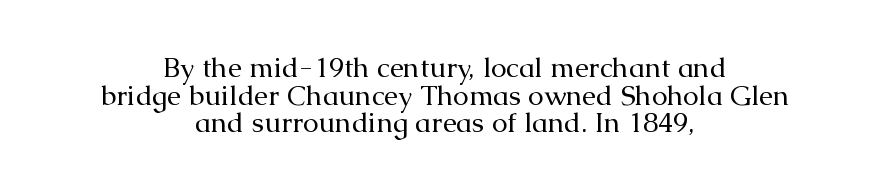
The image shows 28 px regular-weight serif type, upright; set centered, tight line spacing (0.99x), normal letter spacing, not underlined; medium stroke contrast and a medium x-height.
